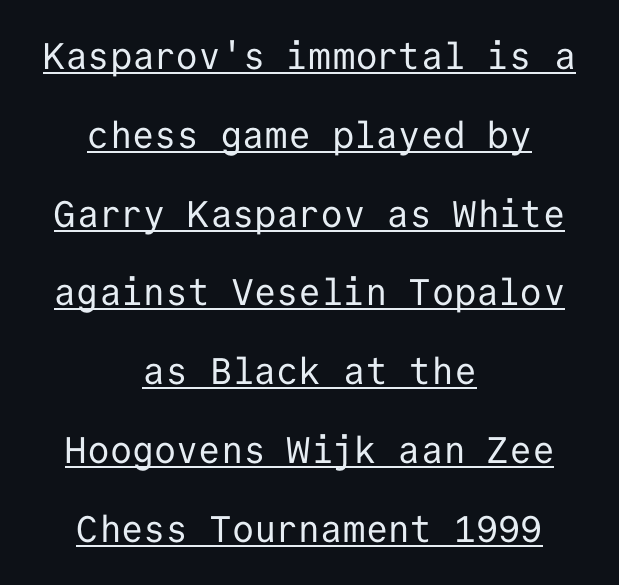
The text block is weighted toward neither margin, spreading evenly from the middle. Underlining? Definitely there. The lettering stays uniformly vertical, giving the passage a roman look. These lines keep a tight, regular rhythm from letter to letter. Compared with a typical body face, this is equally light or lighter still. The passage shown stacks its lines with a broad gap.
